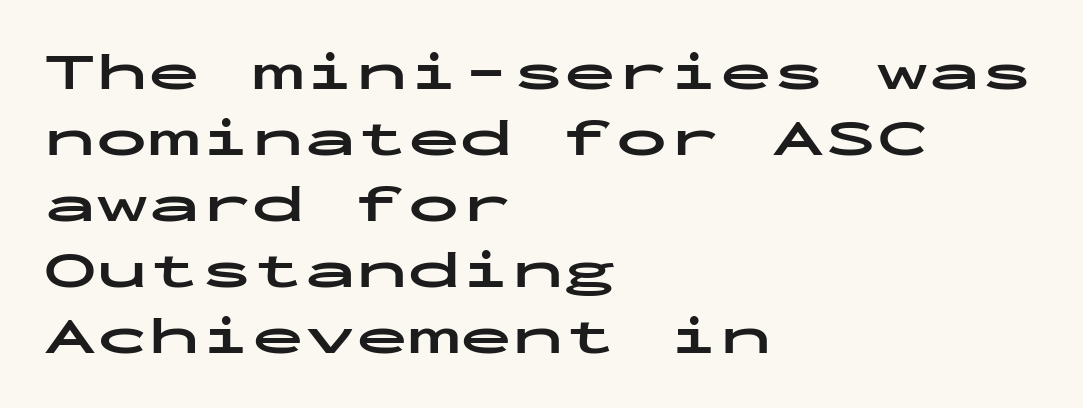
Q: Is the text bold? A: Yes.
Q: Is the text italic (slanted)? A: No, it is upright.
Q: Is the typeface a serif or a sans-serif typeface? A: Sans-serif.
Q: Is the text underlined? A: No.
Q: How is the paragraph aligned? A: Left-aligned.
Q: Is the spacing between letters normal or unusually wide? A: Normal.
Q: Is the spacing between lines tight, normal or loose? A: Normal.
Q: Width (condensed, normal, or wide)? A: Wide.
Q: Stroke contrast? A: Low.
Q: x-height? A: Medium.
Q: Monospaced? A: Yes.
